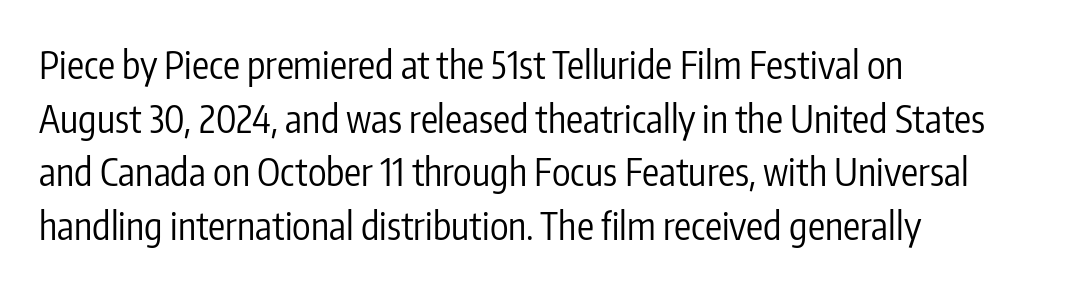
Q: Is the text bold? A: No.
Q: Is the text italic (slanted)? A: No, it is upright.
Q: Is the typeface a serif or a sans-serif typeface? A: Sans-serif.
Q: Is the text underlined? A: No.
Q: How is the paragraph aligned? A: Left-aligned.
Q: Is the spacing between letters normal or unusually wide? A: Normal.
Q: Is the spacing between lines tight, normal or loose? A: Normal.
Q: Width (condensed, normal, or wide)? A: Condensed.
Q: Stroke contrast? A: Low.
Q: x-height? A: Medium.
Q: Monospaced? A: No.
